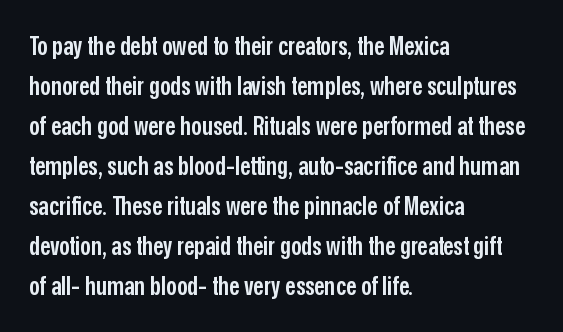
The image shows 26 px text type, upright; set left-aligned, normal line spacing (1.54x), normal letter spacing, not underlined.
